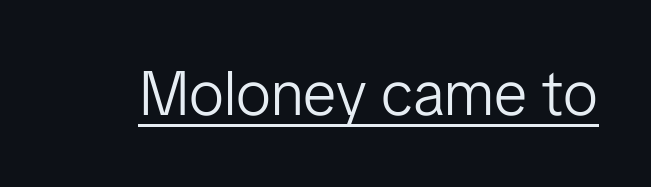
Q: Is the text bold? A: No.
Q: Is the text italic (slanted)? A: No, it is upright.
Q: Is the typeface a serif or a sans-serif typeface? A: Sans-serif.
Q: Is the text underlined? A: Yes.
Q: Is the spacing between letters normal or unusually wide? A: Normal.
Q: Width (condensed, normal, or wide)? A: Normal.
Q: Stroke contrast? A: Low.
Q: x-height? A: Medium.
Q: Monospaced? A: No.
